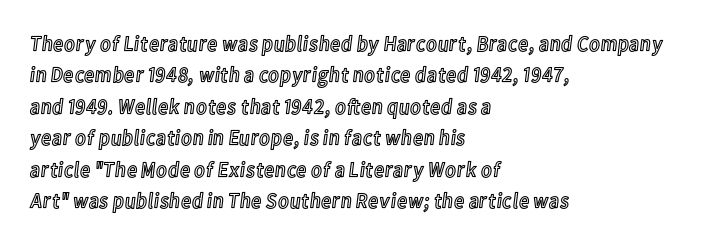
Q: Is the text italic (slanted)? A: Yes.
Q: Is the text underlined? A: No.
Q: How is the paragraph aligned? A: Left-aligned.
Q: Is the spacing between letters normal or unusually wide? A: Normal.
Q: Is the spacing between lines tight, normal or loose? A: Normal.
